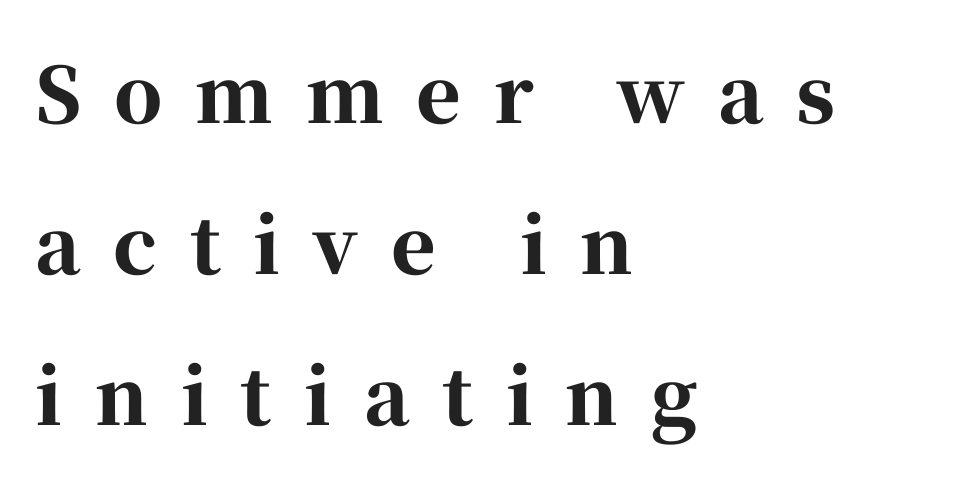
The image shows 76 px bold serif type, upright; set left-aligned, loose line spacing (1.99x), unusually wide letter spacing (+0.43 em), not underlined; high stroke contrast and a medium x-height.
